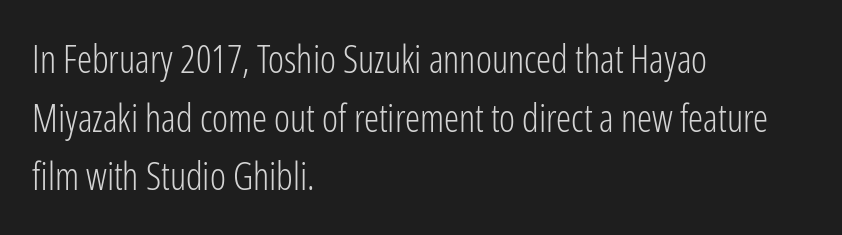
Short note: letters normally spaced. The passage shown is typed in a proportional face where columns would drift. You can tell it's not italic because the verticals are truly vertical. These glyphs show unthickened strokes, regular width or finer. Layout note: lines flush left.
